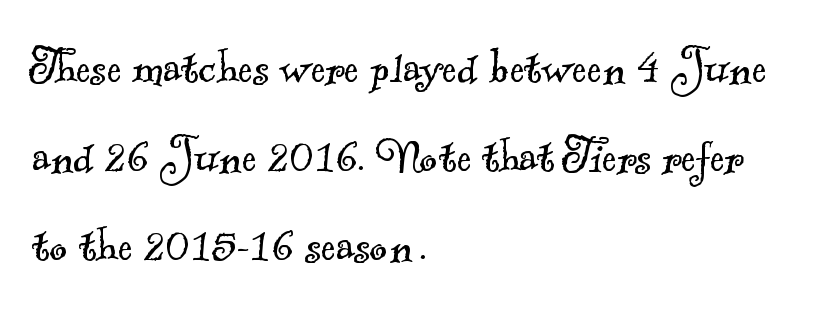
{"serif": "yes", "bold": "no", "weight": "light", "width": "normal", "x_height": "small", "monospaced": "no", "underline": "no", "align": "left", "line_spacing": "normal", "line_spacing_ratio": 1.59, "letter_spacing": "normal", "letter_spacing_em": 0.0, "glyph_px": 56}
